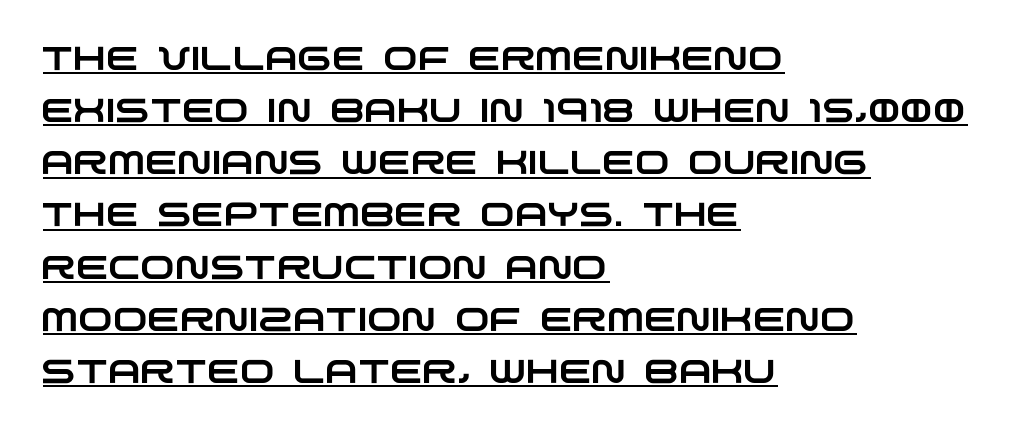
The image shows 33 px wide sans-serif type; set left-aligned, normal line spacing (1.58x), normal letter spacing, underlined; low stroke contrast and a large x-height.
